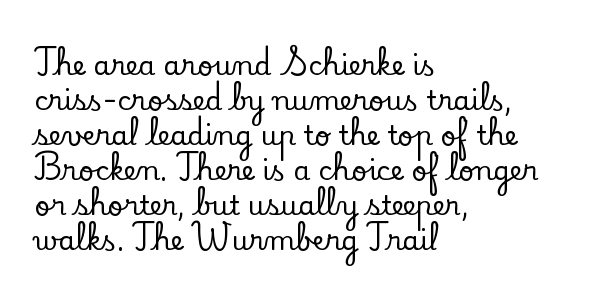
In CSS terms this would be text-align: left. Does the lettering tilt? It doesn't — this is upright. The strip under each line holds only bare page. Each word holds together tightly as a unit, with standard inter-letter gaps. These lines sit exactly where default settings would place them.
